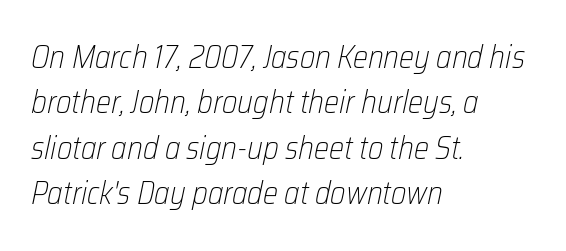
A quiet, ordinary-to-light weight characterises the typeface. The passage shown is typed in a proportional face where columns would drift. Observe the ordinary spacing: letters are neighbours, not strangers. Layout note: lines flush left. Leading: standard.
